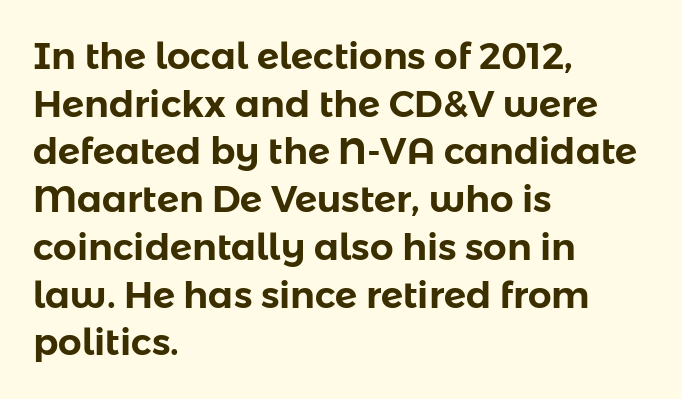
Q: Is the text italic (slanted)? A: No, it is upright.
Q: Is the typeface a serif or a sans-serif typeface? A: Sans-serif.
Q: Is the text underlined? A: No.
Q: How is the paragraph aligned? A: Left-aligned.
Q: Is the spacing between letters normal or unusually wide? A: Normal.
Q: Is the spacing between lines tight, normal or loose? A: Normal.
Q: Width (condensed, normal, or wide)? A: Normal.
Q: Stroke contrast? A: Low.
Q: x-height? A: Medium.
Q: Monospaced? A: No.
